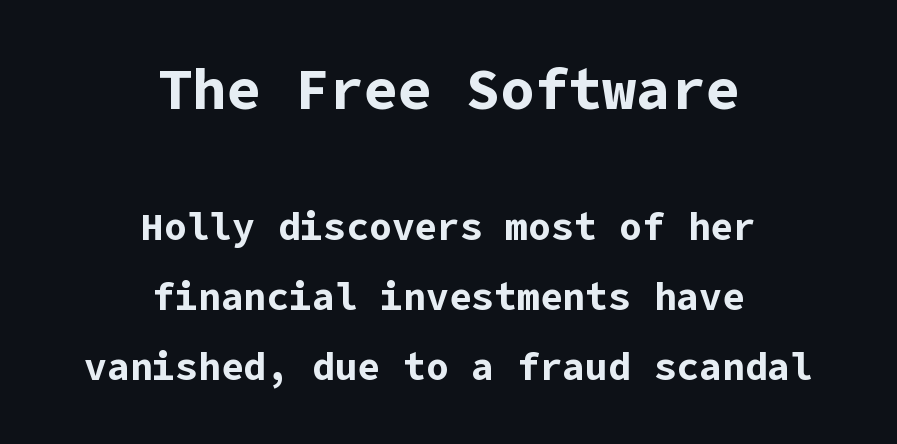
Q: Is the text bold? A: Yes.
Q: Is the text italic (slanted)? A: No, it is upright.
Q: Is the typeface a serif or a sans-serif typeface? A: Sans-serif.
Q: Is the text underlined? A: No.
Q: How is the paragraph aligned? A: Centered.
Q: Is the spacing between letters normal or unusually wide? A: Normal.
Q: Which block of text is set in a larger size, the first (top) or the second (bottom)? A: The first (top) one.
Q: Width (condensed, normal, or wide)? A: Normal.
Q: Stroke contrast? A: Low.
Q: x-height? A: Medium.
